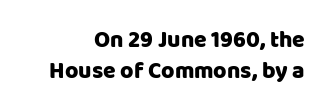
Q: Is the text italic (slanted)? A: No, it is upright.
Q: Is the text underlined? A: No.
Q: Is the spacing between letters normal or unusually wide? A: Normal.
Q: Is the spacing between lines tight, normal or loose? A: Normal.
